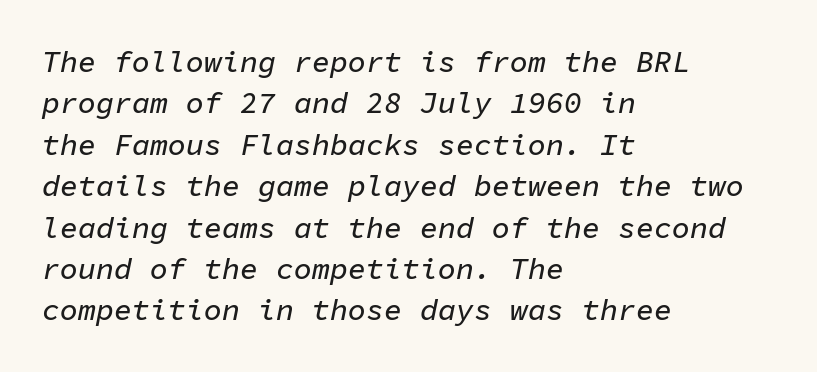
Q: Is the text italic (slanted)? A: Yes, it leans right by about 11 degrees.
Q: Is the text underlined? A: No.
Q: How is the paragraph aligned? A: Left-aligned.
Q: Is the spacing between letters normal or unusually wide? A: Normal.
Q: Is the spacing between lines tight, normal or loose? A: Normal.
Q: Width (condensed, normal, or wide)? A: Normal.
Q: Stroke contrast? A: Low.
Q: x-height? A: Medium.
Q: Monospaced? A: Yes.
